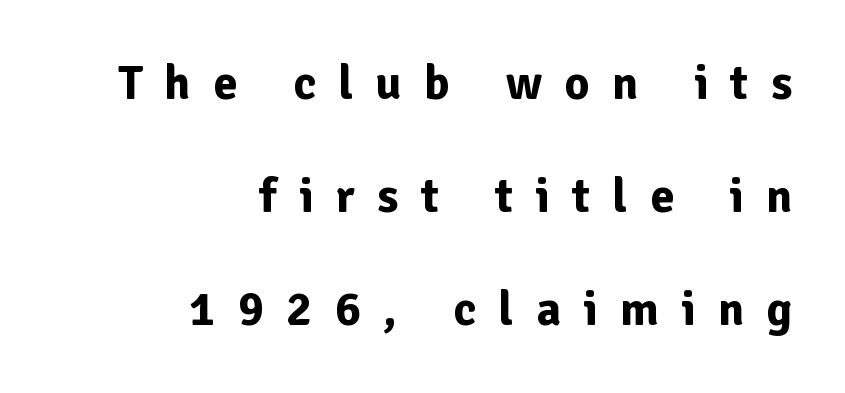
The image shows 48 px bold sans-serif type, upright; set right-aligned, loose line spacing (2.35x), unusually wide letter spacing (+0.47 em), not underlined; low stroke contrast and a medium x-height.
